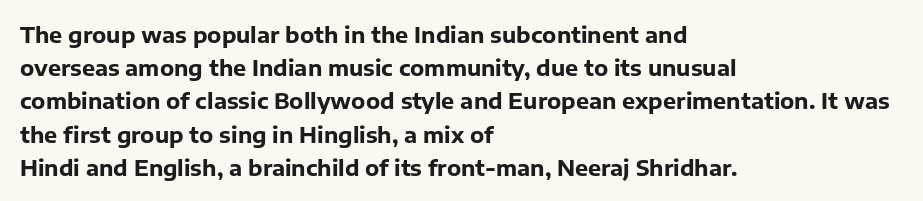
The image shows 22 px bold type, upright; set left-aligned, normal line spacing (1.51x), normal letter spacing, not underlined.
